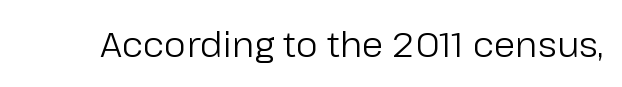
{"serif": "no", "italic": "no", "bold": "no", "weight": "regular", "width": "normal", "stroke_contrast": "low", "x_height": "medium", "monospaced": "no", "underline": "no", "letter_spacing": "normal", "letter_spacing_em": 0.0, "glyph_px": 35}
